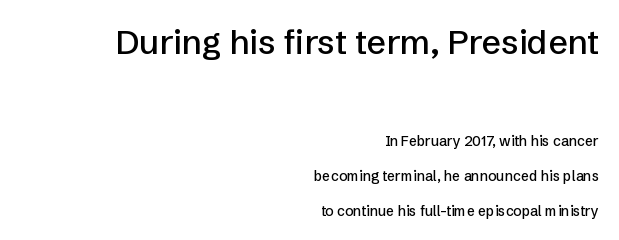
{"serif": "no", "italic": "no", "width": "normal", "stroke_contrast": "low", "x_height": "medium", "monospaced": "no", "underline": "no", "align": "right", "line_spacing": "loose", "line_spacing_ratio": 2.49, "letter_spacing": "normal", "letter_spacing_em": 0.0, "larger_block": "first", "size_ratio": 2.43, "glyph_px": 34}
